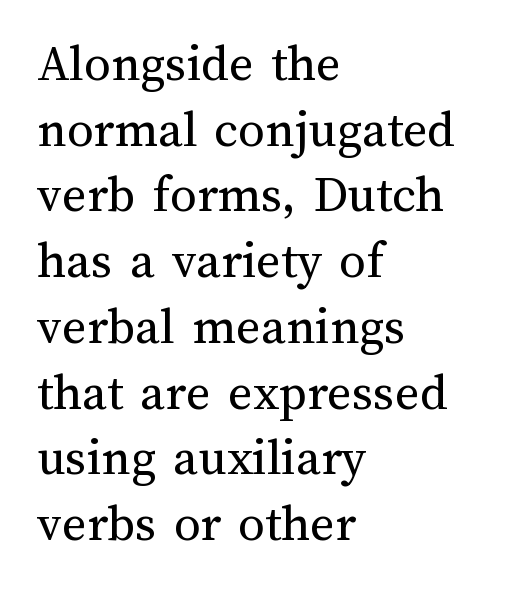
A classic flush-left, rag-right setting is used for this passage. The weight would be labelled regular, book, light, or lighter still. Unlike italic type, these characters show no tilt at all. Standard letterfit; no display-style spreading of the glyphs. The rendering uses natural spacing where letterforms have individual widths. Words float on clear page, feet unadorned.
